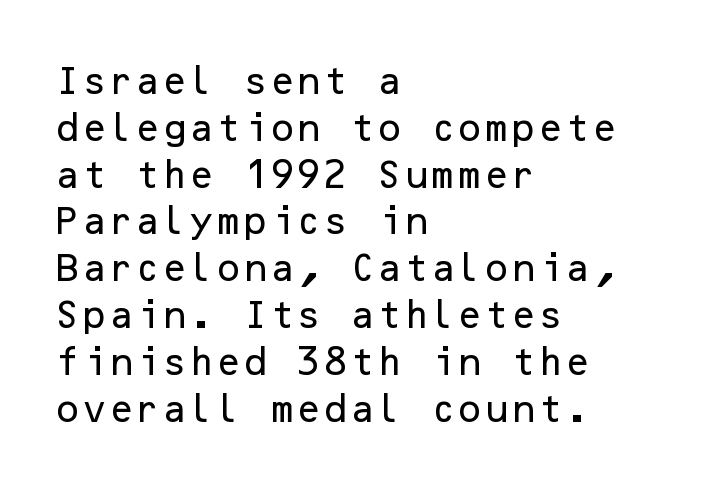
Does extra space separate the letters? No, they use regular spacing. The ragged edge is on the right, which tells us the setting is flush left. This sample keeps an unexceptional amount of space between lines. Is this a sans? Yes — the strokes have no serifs. This sample uses an upright cut, with every glyph sitting square on the baseline. Underlining? Definitely not there.
